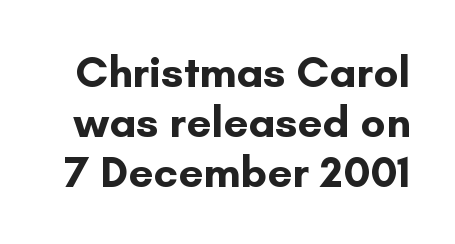
{"serif": "no", "italic": "no", "bold": "yes", "weight": "bold", "width": "normal", "stroke_contrast": "low", "x_height": "small", "monospaced": "no", "underline": "no", "line_spacing": "tight", "line_spacing_ratio": 1.14, "letter_spacing": "normal", "letter_spacing_em": 0.0, "glyph_px": 44}
